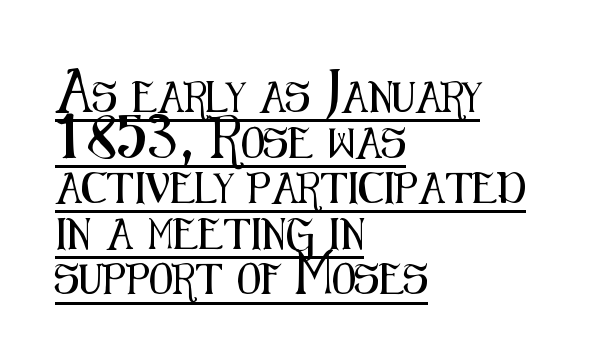
Q: Is the text italic (slanted)? A: No, it is upright.
Q: Is the text underlined? A: Yes.
Q: How is the paragraph aligned? A: Left-aligned.
Q: Is the spacing between letters normal or unusually wide? A: Normal.
Q: Is the spacing between lines tight, normal or loose? A: Normal.
Q: Width (condensed, normal, or wide)? A: Condensed.
Q: Stroke contrast? A: Medium.
Q: x-height? A: Medium.
Q: Monospaced? A: No.
